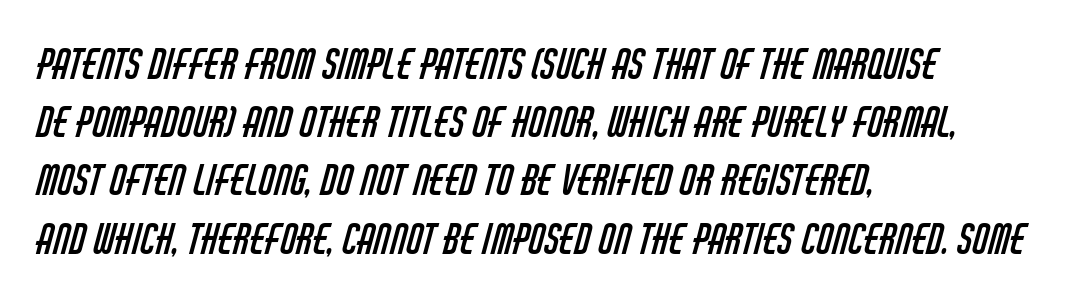
The image shows 41 px regular-weight, condensed sans-serif type; set left-aligned, normal line spacing (1.42x), normal letter spacing, not underlined; low stroke contrast and a large x-height.
